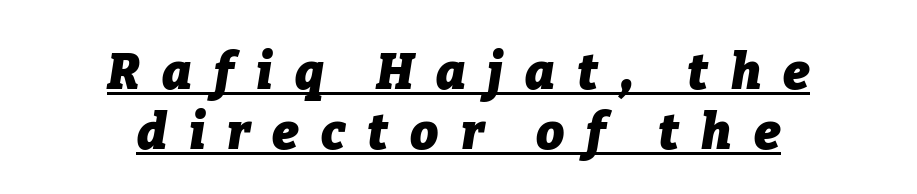
The rendering uses a bold face; every stroke is thick and dark. Spacing between characters has been opened up far beyond the box default. This sample has the flowing, uneven cadence of proportional lettering. Horizontal alignment here is central, giving a formal, balanced look. Notice how the stems are inclined rather than vertical — that's the hallmark of italics. Has an underline been added? It has.
